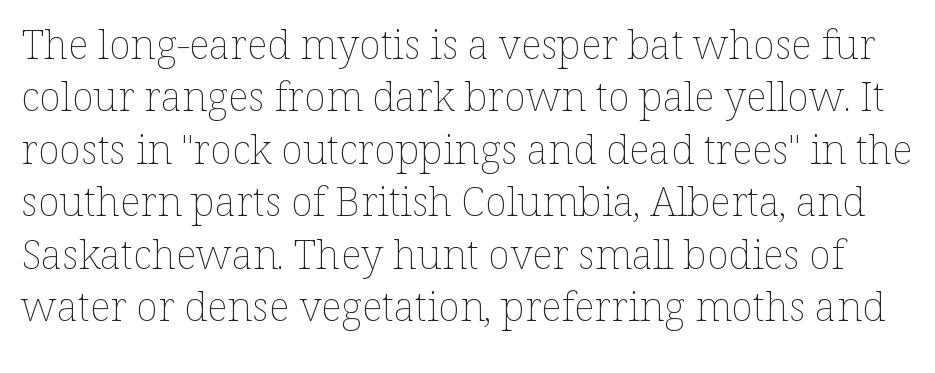
The words here are not underlined. The letters advance in unequal steps, a hallmark of proportional type. This sample uses plain, unmodified letter spacing. The typesetting does not lean heavy: it is not bold. One glance says typical: line gaps are just what's usual. In terms of posture, this sample is upright.
